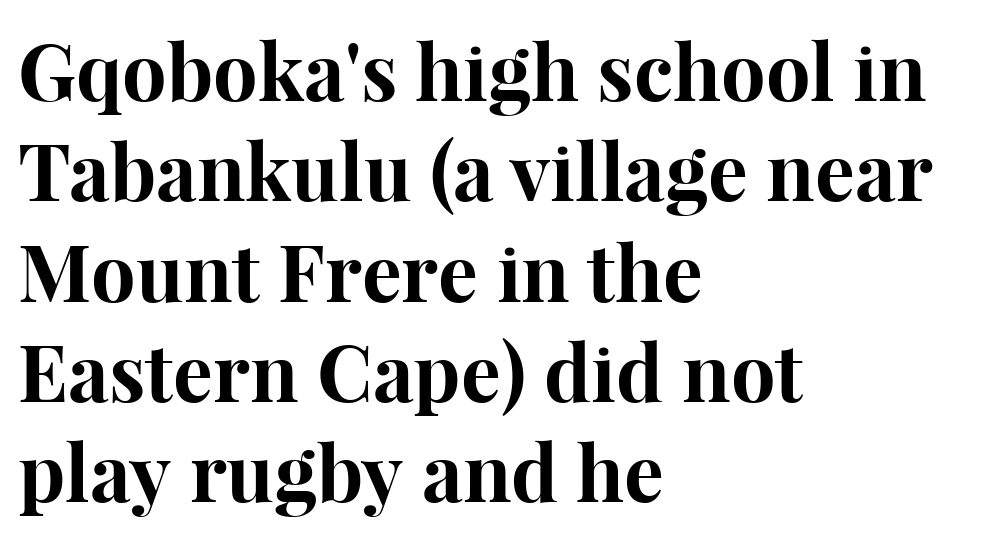
The space beneath each line is pristine and unruled. Does the weight exceed regular? Yes, all the way to bold. Italic: no, the glyphs are upright roman. One glance says typical: line gaps are just what's usual. A classic flush-left, rag-right setting is used for this passage.
